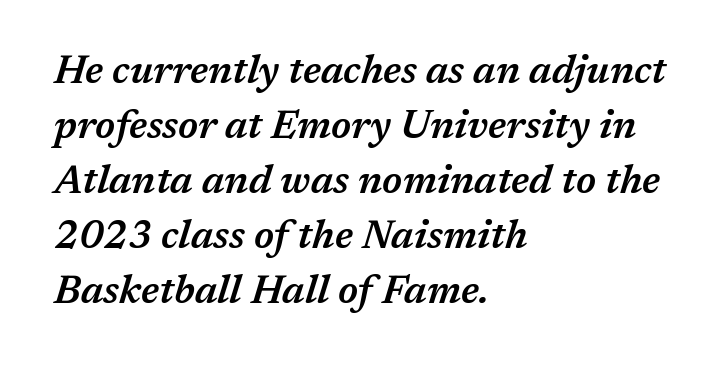
What stands out about the letter spacing? Nothing — it is the standard amount. Type without underlining. How heavy is the stroke? Medium-heavy — a semibold, shy of bold. Each new line begins a customary step beneath the previous one. Visually the block forms a straight wall on the left and a jagged coastline on the right. This sample has the flowing, uneven cadence of proportional lettering.
